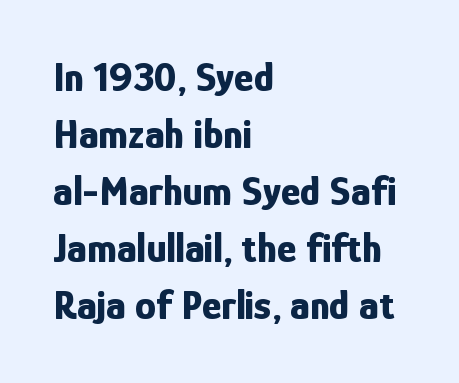
{"serif": "no", "italic": "no", "bold": "yes", "weight": "bold", "width": "condensed", "stroke_contrast": "low", "x_height": "medium", "monospaced": "no", "underline": "no", "align": "left", "line_spacing": "normal", "line_spacing_ratio": 1.36, "letter_spacing": "normal", "letter_spacing_em": 0.0, "glyph_px": 42}
